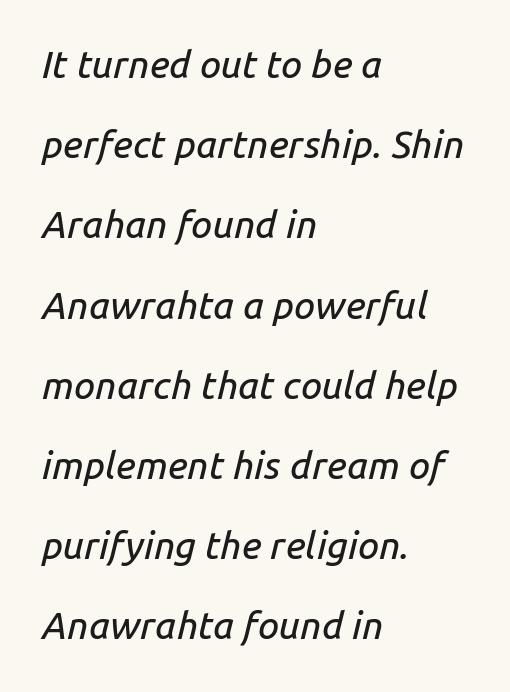
Q: Is the text italic (slanted)? A: Yes, it leans right by about 14 degrees.
Q: Is the text underlined? A: No.
Q: How is the paragraph aligned? A: Left-aligned.
Q: Is the spacing between letters normal or unusually wide? A: Normal.
Q: Is the spacing between lines tight, normal or loose? A: Loose.
Q: Width (condensed, normal, or wide)? A: Normal.
Q: Stroke contrast? A: Low.
Q: x-height? A: Medium.
Q: Monospaced? A: No.
